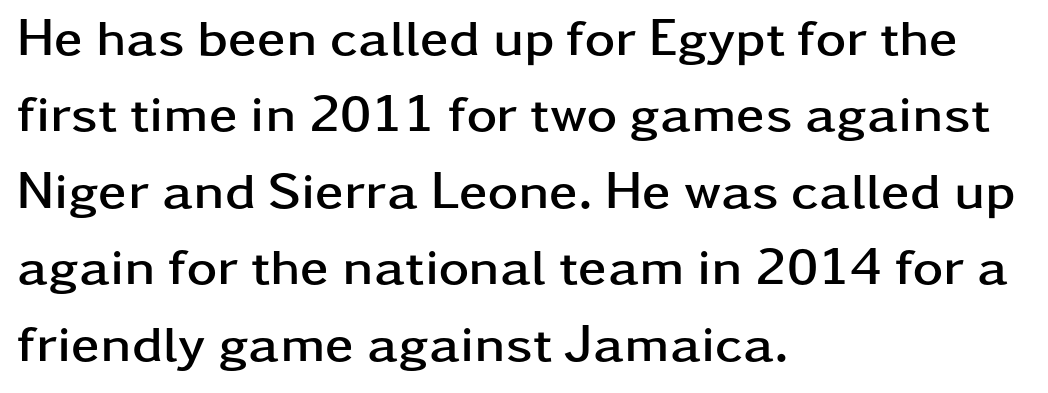
Q: Is the text bold? A: Yes.
Q: Is the text italic (slanted)? A: No, it is upright.
Q: Is the typeface a serif or a sans-serif typeface? A: Sans-serif.
Q: Is the text underlined? A: No.
Q: How is the paragraph aligned? A: Left-aligned.
Q: Is the spacing between letters normal or unusually wide? A: Normal.
Q: Is the spacing between lines tight, normal or loose? A: Normal.
Q: Width (condensed, normal, or wide)? A: Wide.
Q: Stroke contrast? A: Low.
Q: x-height? A: Medium.
Q: Monospaced? A: No.
